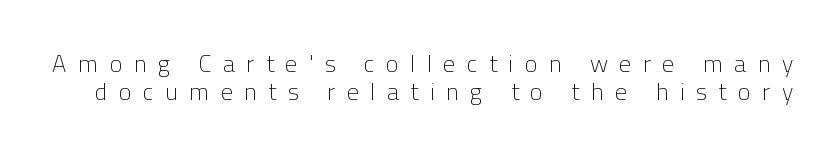
{"italic": "no", "bold": "no", "underline": "no", "line_spacing_ratio": 1.16, "letter_spacing": "wide", "letter_spacing_em": 0.48, "glyph_px": 24}
